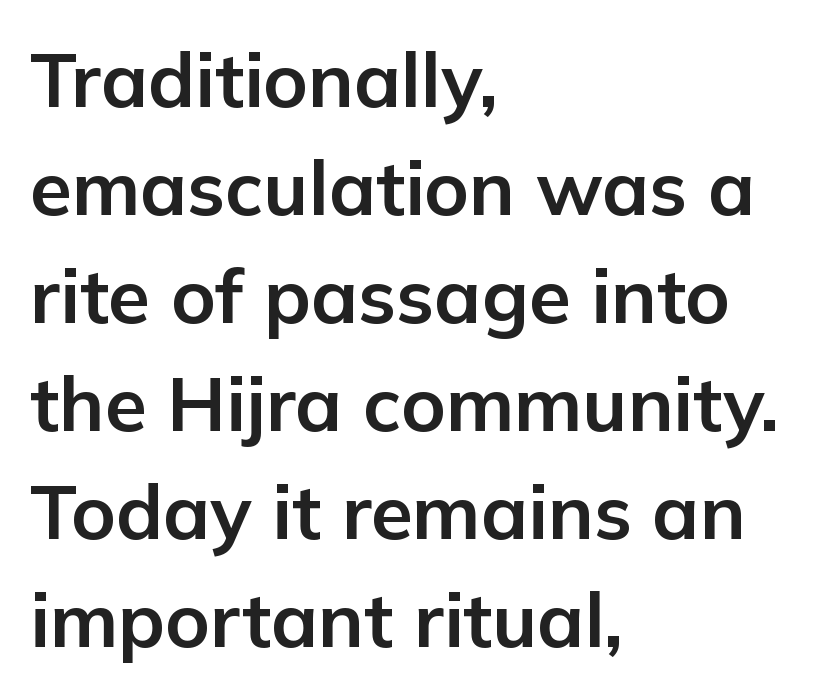
The image shows 76 px bold sans-serif type, upright; set left-aligned, normal line spacing (1.42x), normal letter spacing, not underlined; low stroke contrast and a medium x-height.
